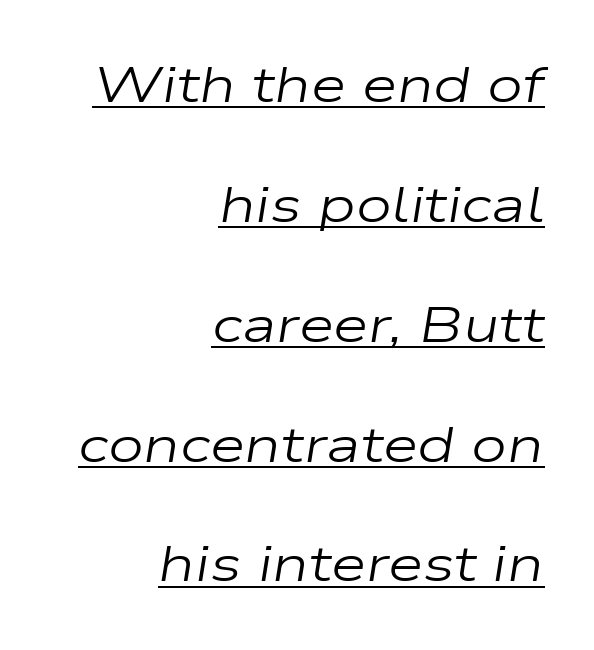
{"italic": "yes", "lean": "right", "slant_degrees": 9, "bold": "no", "weight": "regular", "width": "wide", "stroke_contrast": "low", "x_height": "medium", "monospaced": "no", "underline": "yes", "align": "right", "line_spacing": "loose", "line_spacing_ratio": 2.35, "letter_spacing": "normal", "letter_spacing_em": 0.0, "glyph_px": 51}
